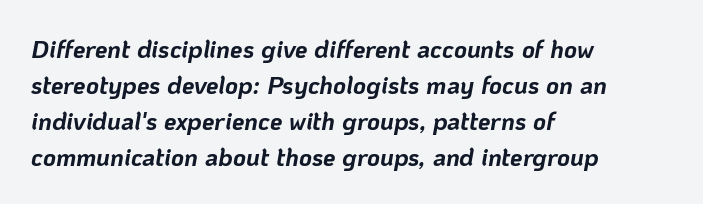
{"italic": "yes", "lean": "right", "slant_degrees": 10, "bold": "yes", "underline": "no", "align": "left", "line_spacing": "normal", "line_spacing_ratio": 1.44, "letter_spacing": "normal", "letter_spacing_em": 0.0, "glyph_px": 25}
